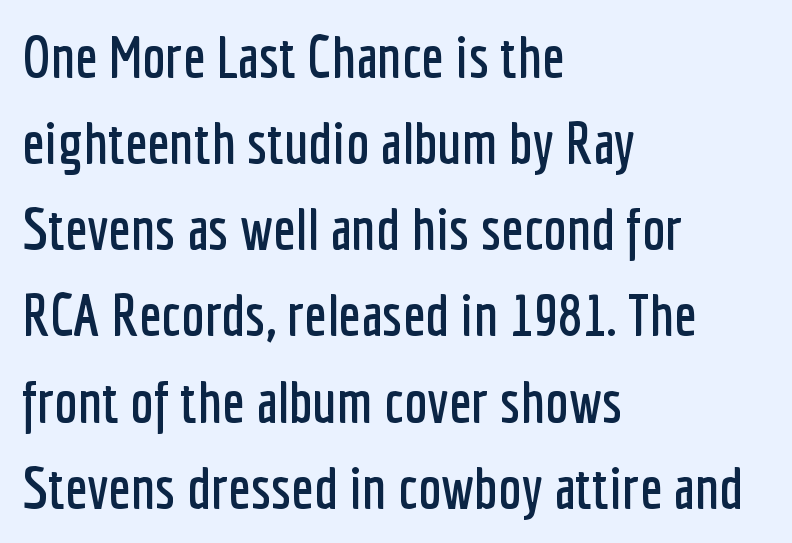
Q: Is the text italic (slanted)? A: No, it is upright.
Q: Is the typeface a serif or a sans-serif typeface? A: Sans-serif.
Q: Is the text underlined? A: No.
Q: How is the paragraph aligned? A: Left-aligned.
Q: Is the spacing between letters normal or unusually wide? A: Normal.
Q: Is the spacing between lines tight, normal or loose? A: Normal.
Q: Width (condensed, normal, or wide)? A: Condensed.
Q: Stroke contrast? A: Low.
Q: x-height? A: Medium.
Q: Monospaced? A: No.
